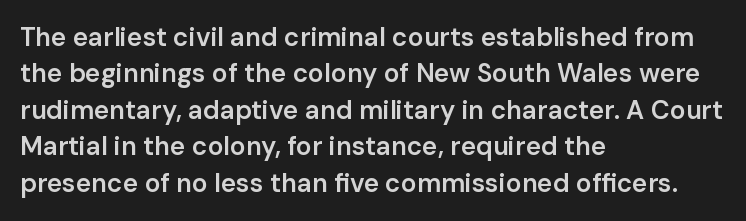
{"italic": "no", "bold": "semi", "underline": "no", "align": "left", "line_spacing": "normal", "line_spacing_ratio": 1.4, "letter_spacing": "normal", "letter_spacing_em": 0.0, "glyph_px": 26}
